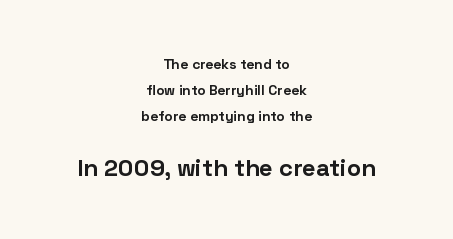
{"italic": "no", "bold": "yes", "underline": "no", "align": "center", "line_spacing_ratio": 1.85, "letter_spacing": "normal", "letter_spacing_em": 0.0, "larger_block": "second", "size_ratio": 1.71, "glyph_px": 24}
